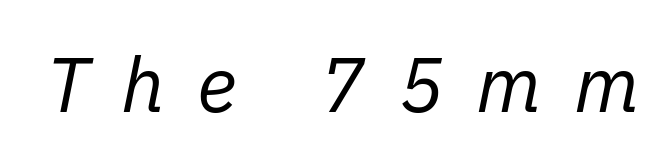
{"italic": "yes", "lean": "right", "slant_degrees": 11, "bold": "no", "weight": "regular", "width": "normal", "stroke_contrast": "low", "x_height": "medium", "monospaced": "no", "underline": "no", "letter_spacing": "wide", "letter_spacing_em": 0.42, "glyph_px": 77}
